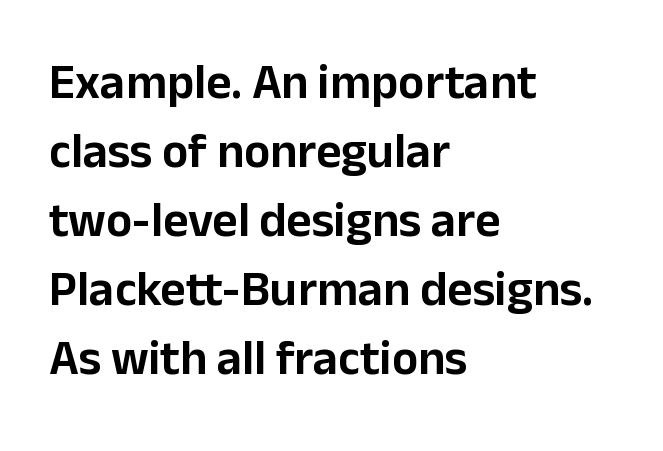
{"serif": "no", "italic": "no", "width": "normal", "stroke_contrast": "low", "x_height": "medium", "monospaced": "no", "underline": "no", "align": "left", "line_spacing": "normal", "line_spacing_ratio": 1.41, "letter_spacing": "normal", "letter_spacing_em": 0.0, "glyph_px": 49}
